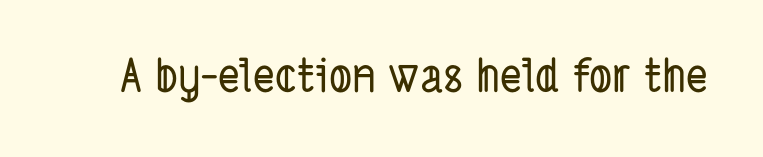
Q: Is the typeface a serif or a sans-serif typeface? A: Sans-serif.
Q: Is the text underlined? A: No.
Q: Is the spacing between letters normal or unusually wide? A: Normal.
Q: Width (condensed, normal, or wide)? A: Condensed.
Q: Stroke contrast? A: Low.
Q: x-height? A: Medium.
Q: Monospaced? A: No.
